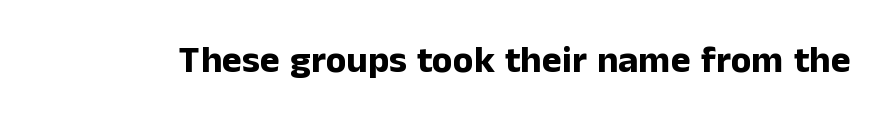
The text was rendered using a sans face with plain stroke endings. A typesetter would call this zero additional tracking. If you drew a line through each stem, it would be perfectly vertical. The rendering uses a bold face; every stroke is thick and dark. Descender tails drop into unmarked territory.
